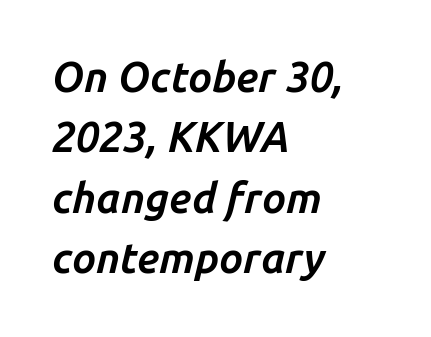
Q: Is the text bold? A: Yes.
Q: Is the text italic (slanted)? A: Yes, it leans right by about 14 degrees.
Q: Is the text underlined? A: No.
Q: How is the paragraph aligned? A: Left-aligned.
Q: Is the spacing between letters normal or unusually wide? A: Normal.
Q: Is the spacing between lines tight, normal or loose? A: Normal.
Q: Width (condensed, normal, or wide)? A: Normal.
Q: Stroke contrast? A: Low.
Q: x-height? A: Medium.
Q: Monospaced? A: No.
